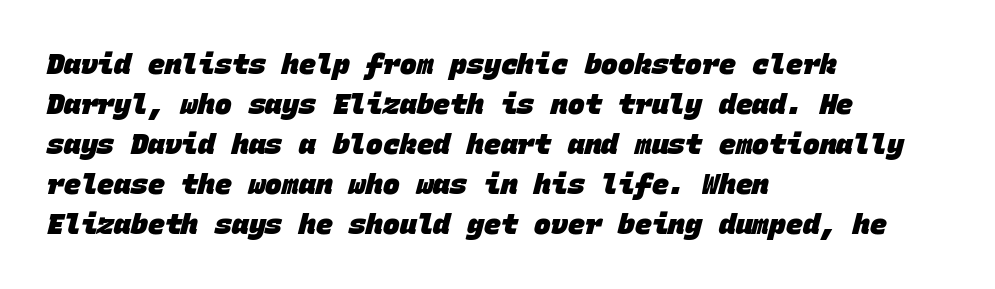
Q: Is the text bold? A: Yes.
Q: Is the typeface a serif or a sans-serif typeface? A: Sans-serif.
Q: Is the text underlined? A: No.
Q: How is the paragraph aligned? A: Left-aligned.
Q: Is the spacing between letters normal or unusually wide? A: Normal.
Q: Is the spacing between lines tight, normal or loose? A: Normal.
Q: Width (condensed, normal, or wide)? A: Normal.
Q: Stroke contrast? A: Low.
Q: x-height? A: Large.
Q: Monospaced? A: Yes.
